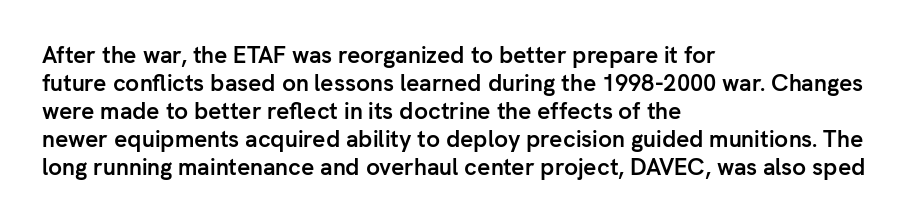
Look at the stroke-to-counter ratio: heavy, a bold. Ordinary non-slanted type is in use. The baseline area is clear. The setting favours the left margin, as ordinary paragraphs usually do. Look at the tracking — it's just the regular setting, nothing added.
